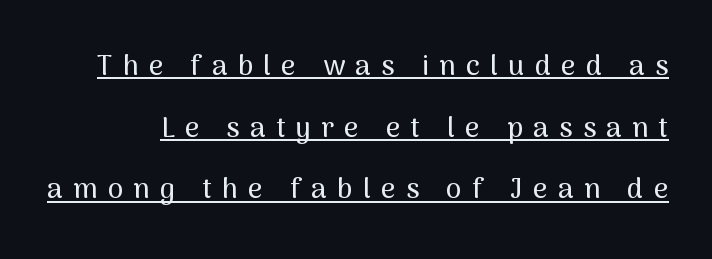
The letters advance in unequal steps, a hallmark of proportional type. These characters rest on top of a visible drawn line. These lines are composed in type without serifs. Ascenders rise straight up at ninety degrees.
